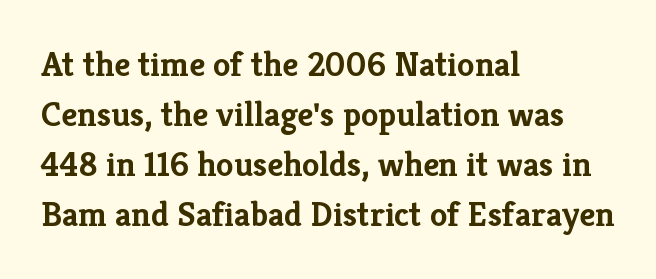
Nothing unusual about the tracking: characters are spaced as the font intends. These lines are rendered in a variable-pitch font. Each row of text sits above clean, open space. Horizontally, the lines are justified to the leading edge only. Does the lettering tilt? It doesn't — this is upright. Strong, thick strokes mark this as bold type.
